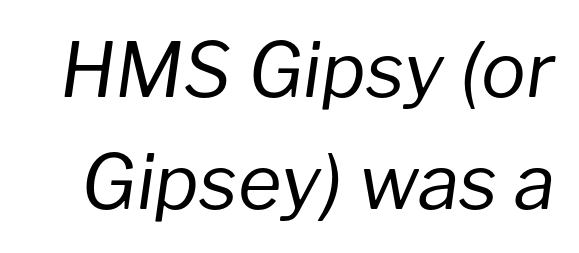
Proportional: the letters do not fall into vertical columns. Only glyphs here, with clear space below each row. Compared with a typical body face, this is equally light or lighter still. Line spacing here is normal. Between one letter and the next there's only the usual sliver of space. The font's italic variant was chosen for this text.
